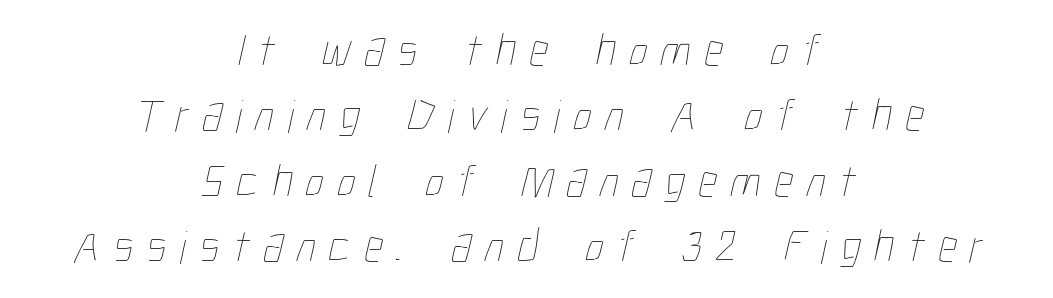
Q: Is the text bold? A: No.
Q: Is the text underlined? A: No.
Q: How is the paragraph aligned? A: Centered.
Q: Is the spacing between letters normal or unusually wide? A: Unusually wide.
Q: Is the spacing between lines tight, normal or loose? A: Normal.
Q: Width (condensed, normal, or wide)? A: Condensed.
Q: Stroke contrast? A: Low.
Q: x-height? A: Medium.
Q: Monospaced? A: No.
